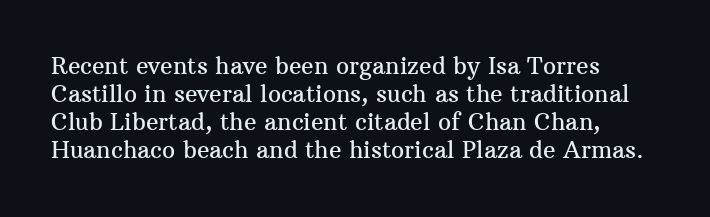
{"italic": "no", "underline": "no", "line_spacing_ratio": 1.22, "letter_spacing": "normal", "letter_spacing_em": 0.0, "glyph_px": 23}
